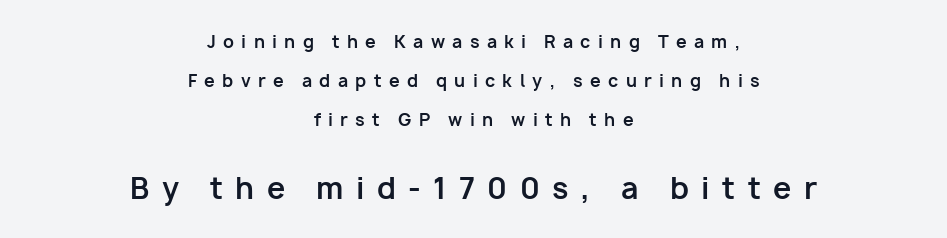
Q: Is the text bold? A: Yes.
Q: Is the text italic (slanted)? A: No, it is upright.
Q: Is the typeface a serif or a sans-serif typeface? A: Sans-serif.
Q: Is the text underlined? A: No.
Q: How is the paragraph aligned? A: Centered.
Q: Is the spacing between letters normal or unusually wide? A: Unusually wide.
Q: Is the spacing between lines tight, normal or loose? A: Loose.
Q: Which block of text is set in a larger size, the first (top) or the second (bottom)? A: The second (bottom) one.
Q: Width (condensed, normal, or wide)? A: Normal.
Q: Stroke contrast? A: Low.
Q: x-height? A: Medium.
Q: Monospaced? A: No.
